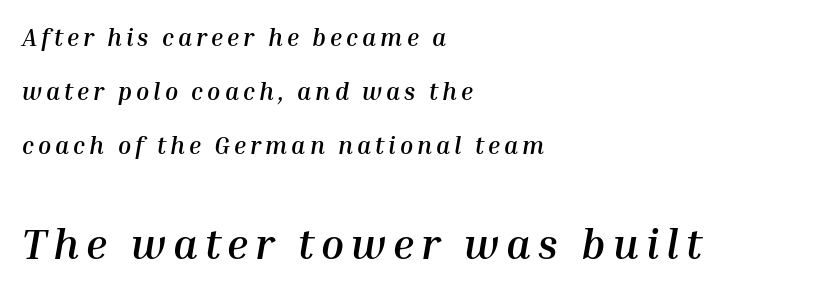
The image shows 42 px semibold type, italic (leaning right); set left-aligned, loose line spacing (2.26x), not underlined; the second (bottom) block is 1.75x larger; medium stroke contrast and a medium x-height.
